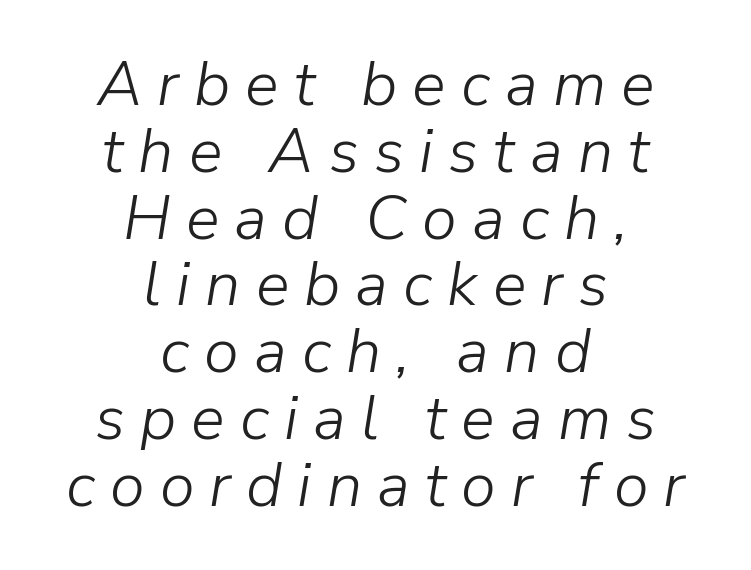
Q: Is the text bold? A: No.
Q: Is the text italic (slanted)? A: Yes, it leans right by about 9 degrees.
Q: Is the text underlined? A: No.
Q: How is the paragraph aligned? A: Centered.
Q: Is the spacing between letters normal or unusually wide? A: Unusually wide.
Q: Is the spacing between lines tight, normal or loose? A: Tight.
Q: Width (condensed, normal, or wide)? A: Normal.
Q: Stroke contrast? A: Low.
Q: x-height? A: Medium.
Q: Monospaced? A: No.
